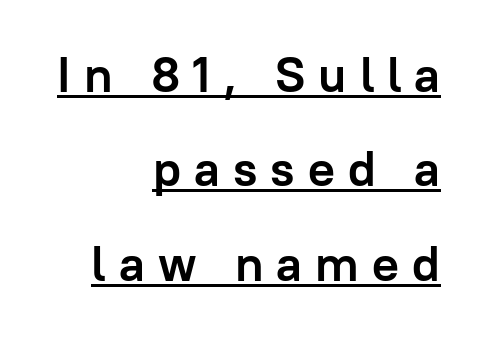
{"serif": "no", "italic": "no", "bold": "yes", "weight": "semibold", "width": "normal", "stroke_contrast": "low", "x_height": "medium", "monospaced": "no", "underline": "yes", "align": "right", "line_spacing_ratio": 1.89, "letter_spacing": "wide", "letter_spacing_em": 0.26, "glyph_px": 50}
